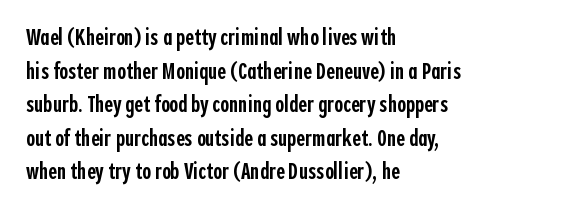
Q: Is the text bold? A: Semi-bold.
Q: Is the text italic (slanted)? A: No, it is upright.
Q: Is the text underlined? A: No.
Q: How is the paragraph aligned? A: Left-aligned.
Q: Is the spacing between letters normal or unusually wide? A: Normal.
Q: Is the spacing between lines tight, normal or loose? A: Normal.
